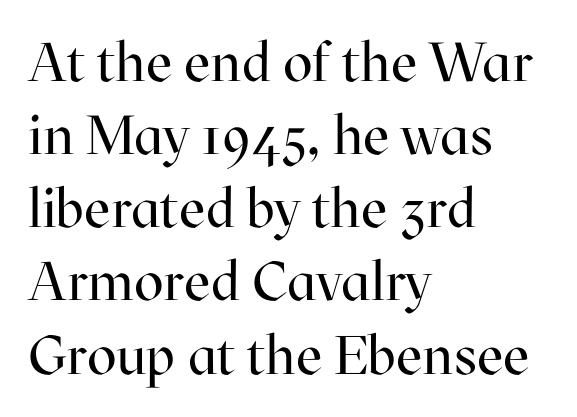
Here the glyphs are tracked normally, forming tight word shapes. Nobody drew a line under any word here. Is the stroke heavy? The answer is a plain regular-or-lighter. The font family rendered here belongs to the serif group. If you drew a line through each stem, it would be perfectly vertical.
